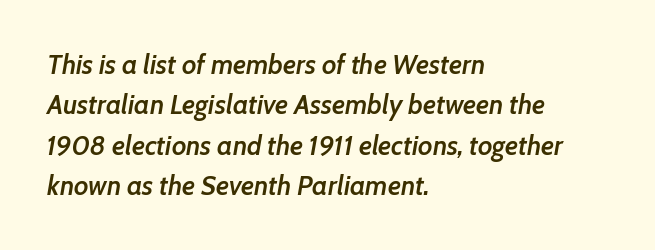
Q: Is the text bold? A: Semi-bold.
Q: Is the text italic (slanted)? A: Yes, it leans right by about 7 degrees.
Q: Is the text underlined? A: No.
Q: How is the paragraph aligned? A: Left-aligned.
Q: Is the spacing between letters normal or unusually wide? A: Normal.
Q: Is the spacing between lines tight, normal or loose? A: Normal.
